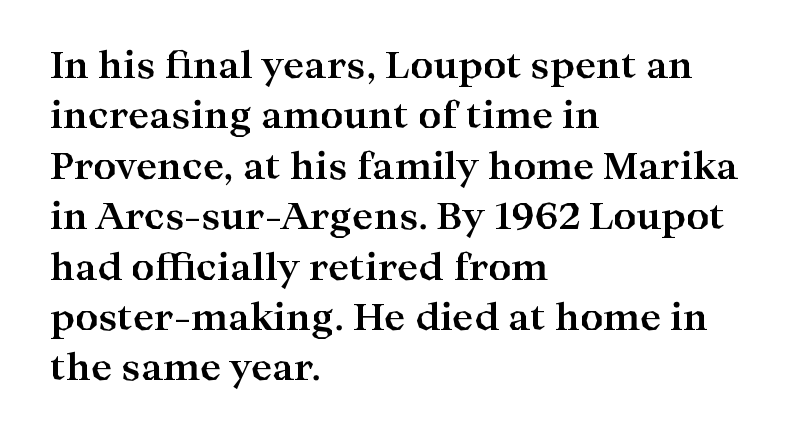
The face used here is proportionally spaced, like ordinary book or web type. This is the regular roman posture of the typeface. You can tell from the footed stems that serif type was used. Is the type bold? Yes — the strokes are clearly thick and heavy. Caption: standard tracking, unaltered. Horizontal alignment here is leftward, the default for most running prose.
